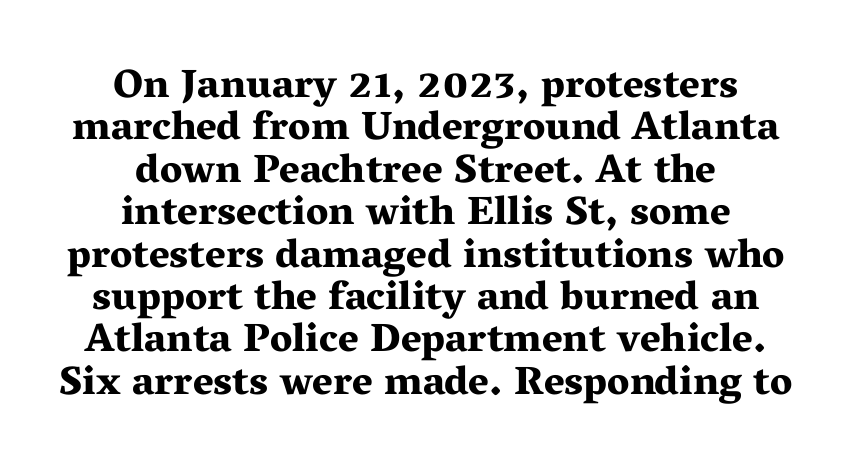
{"serif": "yes", "italic": "no", "bold": "yes", "weight": "bold", "width": "wide", "stroke_contrast": "medium", "x_height": "medium", "monospaced": "no", "underline": "no", "align": "center", "line_spacing": "tight", "line_spacing_ratio": 1.06, "letter_spacing": "normal", "letter_spacing_em": 0.0, "glyph_px": 40}
